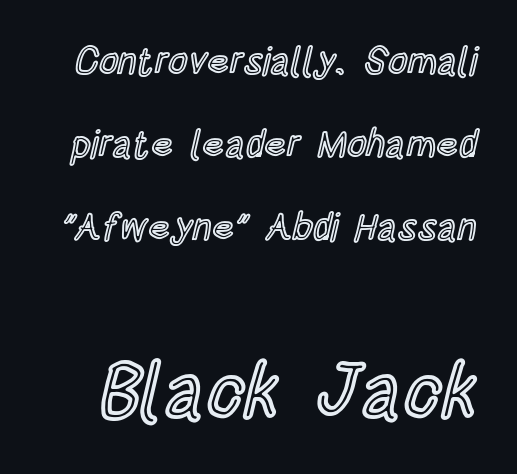
{"width": "condensed", "x_height": "large", "monospaced": "no", "underline": "no", "line_spacing": "loose", "line_spacing_ratio": 2.19, "letter_spacing": "normal", "letter_spacing_em": 0.0, "larger_block": "second", "size_ratio": 2.03, "glyph_px": 77}
